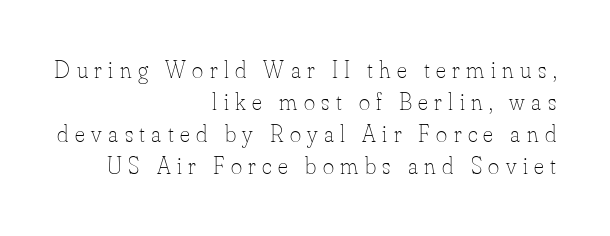
Q: Is the text bold? A: No.
Q: Is the text italic (slanted)? A: No, it is upright.
Q: Is the text underlined? A: No.
Q: How is the paragraph aligned? A: Right-aligned.
Q: Is the spacing between letters normal or unusually wide? A: Unusually wide.
Q: Is the spacing between lines tight, normal or loose? A: Normal.
